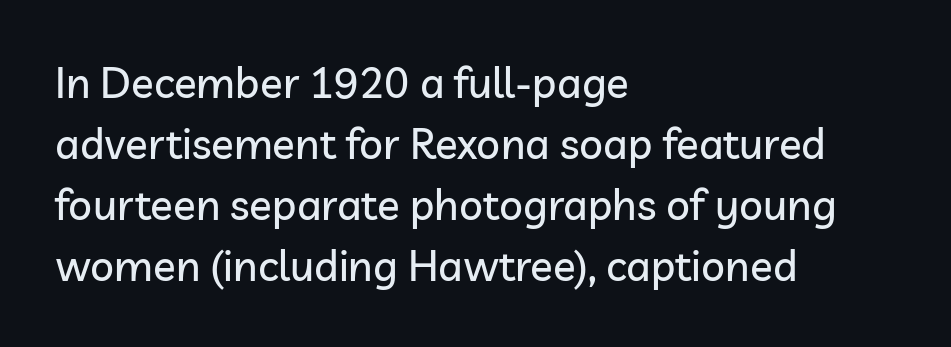
{"serif": "no", "italic": "no", "width": "normal", "stroke_contrast": "low", "x_height": "medium", "monospaced": "no", "underline": "no", "align": "left", "line_spacing": "normal", "line_spacing_ratio": 1.45, "letter_spacing": "normal", "letter_spacing_em": 0.0, "glyph_px": 42}
